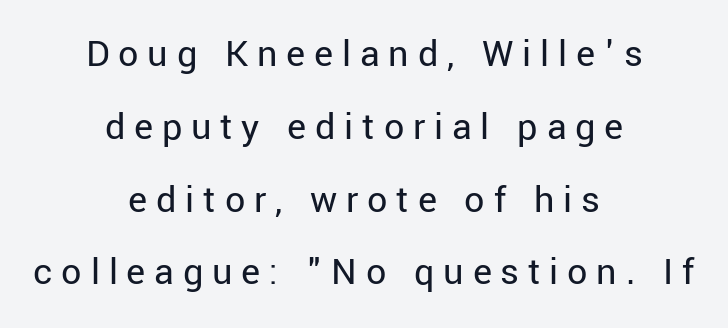
The letterforms stand isolated, each surrounded by extra space. Heft: none added — not bold. Are there feet on the stems? There aren't — it's a sans. Underline: absent.
